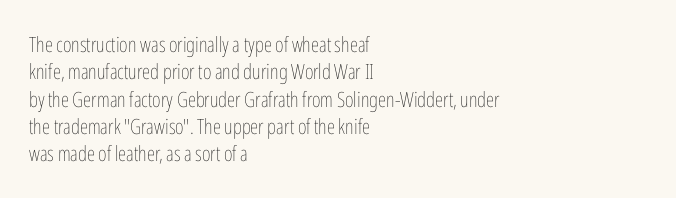
{"italic": "no", "bold": "no", "underline": "no", "align": "left", "line_spacing": "normal", "line_spacing_ratio": 1.3, "letter_spacing": "normal", "letter_spacing_em": 0.0, "glyph_px": 21}
